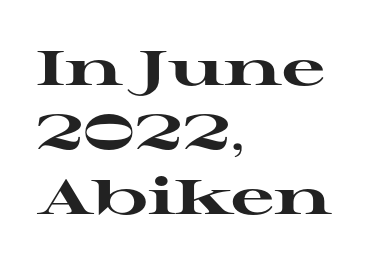
Characters remain perfectly vertical along every line. Horizontal alignment here is leftward, the default for most running prose. Words float on clear page, feet unadorned. There is no visible air inserted between adjacent glyphs. Vertical spacing — default. Is the type bold? Yes — the strokes are clearly thick and heavy.
